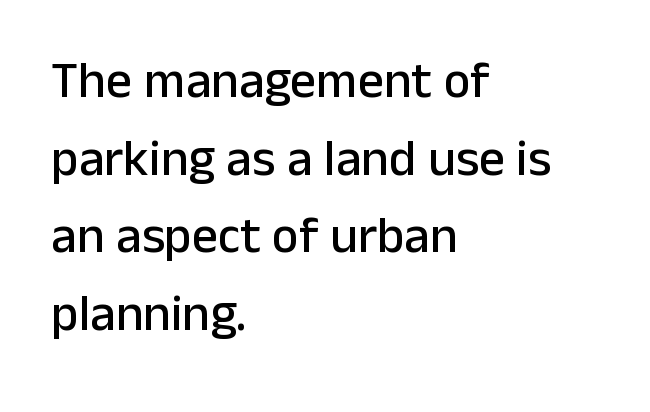
Q: Is the text italic (slanted)? A: No, it is upright.
Q: Is the typeface a serif or a sans-serif typeface? A: Sans-serif.
Q: Is the text underlined? A: No.
Q: How is the paragraph aligned? A: Left-aligned.
Q: Is the spacing between letters normal or unusually wide? A: Normal.
Q: Is the spacing between lines tight, normal or loose? A: Normal.
Q: Width (condensed, normal, or wide)? A: Normal.
Q: Stroke contrast? A: Low.
Q: x-height? A: Medium.
Q: Monospaced? A: No.
